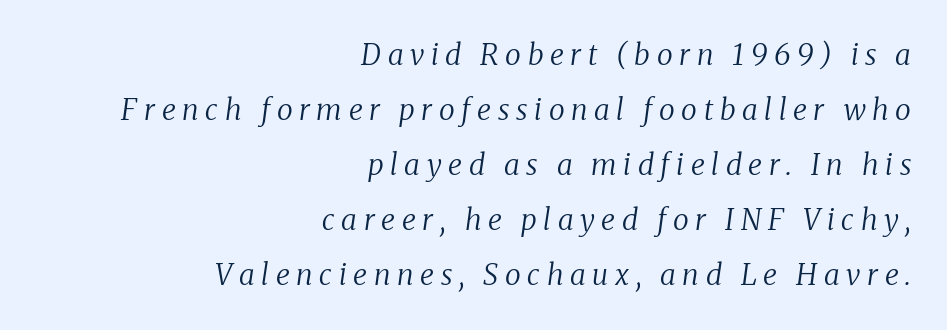
The passage shown is not underscored anywhere. Is this a fixed-width face? No — the glyphs have proportional, varying widths. In terms of letterform style, serifs are clearly present. How would I describe the line gaps? Wide and relaxed.
